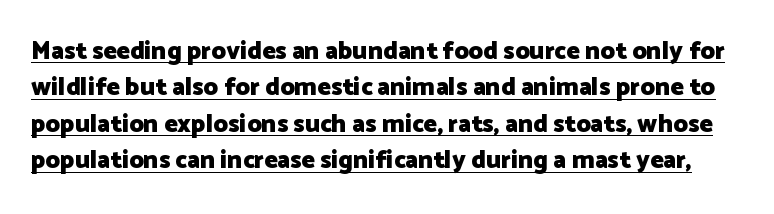
{"italic": "no", "bold": "yes", "underline": "yes", "line_spacing": "normal", "line_spacing_ratio": 1.46, "letter_spacing": "normal", "letter_spacing_em": 0.0, "glyph_px": 25}
